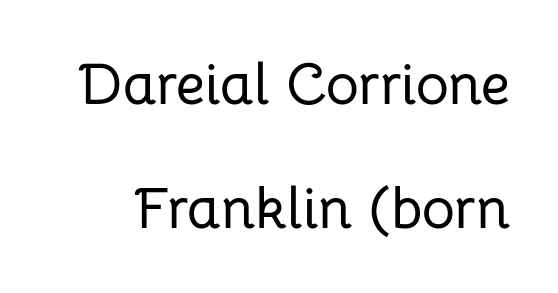
The image shows 57 px sans-serif type, upright; set loose line spacing (2.17x), normal letter spacing, not underlined; low stroke contrast and a medium x-height.
